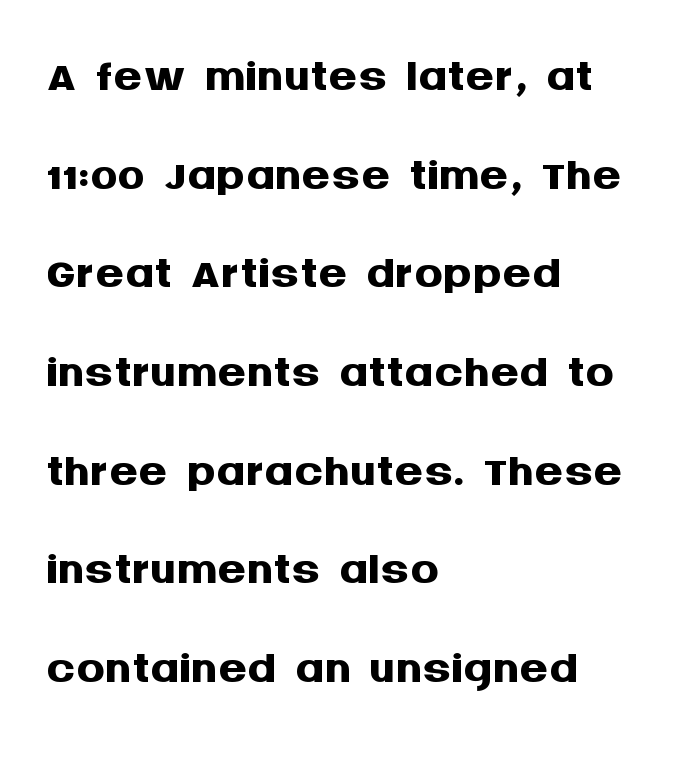
{"serif": "no", "italic": "no", "bold": "yes", "weight": "semibold", "width": "normal", "stroke_contrast": "medium", "x_height": "large", "monospaced": "no", "underline": "no", "align": "left", "line_spacing": "normal", "line_spacing_ratio": 1.39, "letter_spacing": "normal", "letter_spacing_em": 0.0, "glyph_px": 71}
